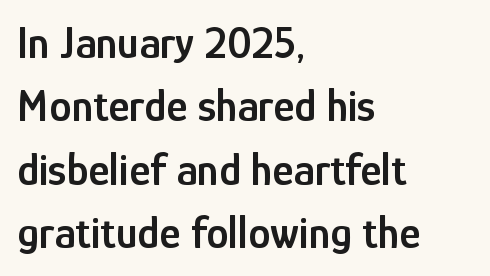
Look at the tracking — it's just the regular setting, nothing added. These lines sit exactly where default settings would place them. These lines are rendered in a variable-pitch font. Words float on clear page, feet unadorned.
